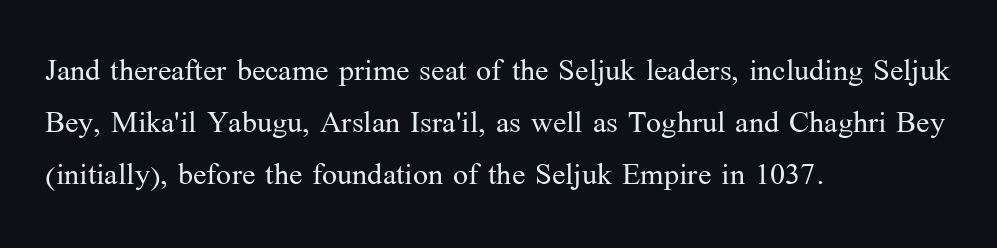
Unbolded letterforms with no extra heft. The characters display serif detailing at their extremities. These lines are rendered in a variable-pitch font. The setting favours the left margin, as ordinary paragraphs usually do.
